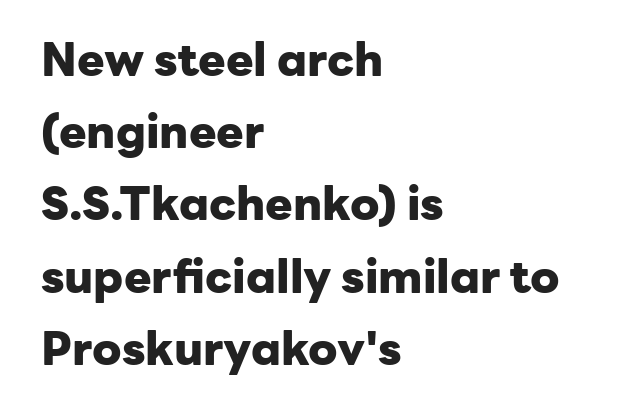
The axis of the letterforms is exactly vertical. The letters sit at their default tracking, neither squeezed nor spread. Successive baselines arrive at the customary interval. How heavy is the stroke? Heavy — this is a bold. The rendering shows plain stroke endings on the letterforms — a sans-serif design.
